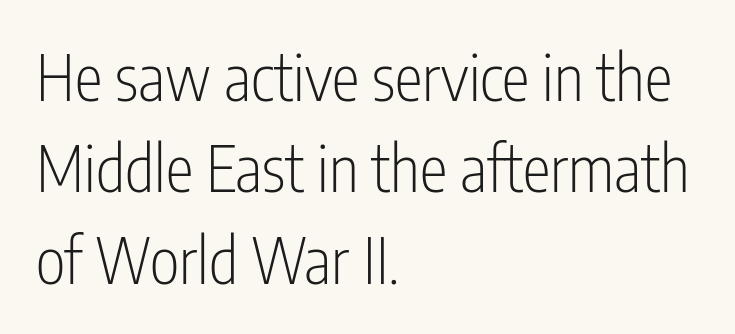
A normal amount of white space separates one row of letters from the next. A typesetter would call this zero additional tracking. Nothing heavy about these letters — not bold at all. Each row of text sits above clean, open space. Note: no serifs on the glyphs.
